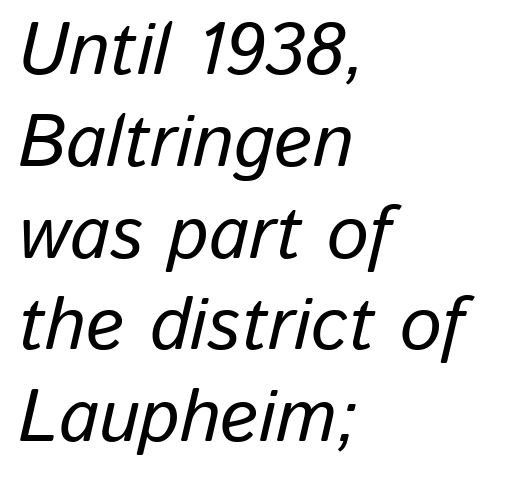
Lines of text with bare space underneath. In terms of letterspacing, this is plain default setting. Note the varied advance widths — an 'i' is clearly narrower than an 'm'. The rendering anchors every line to the left-hand side. Does the lettering tilt? It does — this is italic.
